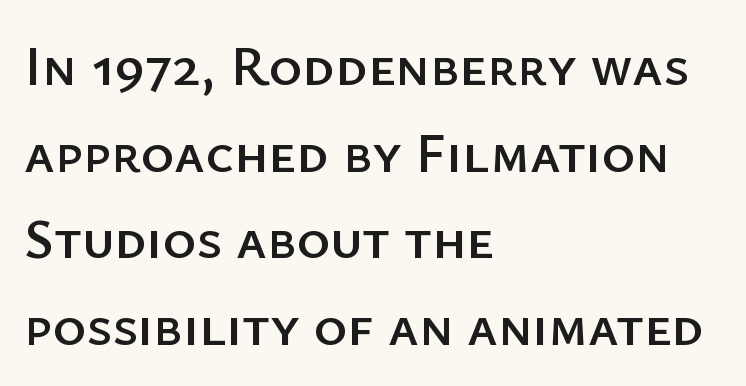
{"serif": "no", "italic": "no", "width": "normal", "stroke_contrast": "low", "x_height": "medium", "monospaced": "no", "underline": "no", "align": "left", "line_spacing": "normal", "line_spacing_ratio": 1.52, "letter_spacing": "normal", "letter_spacing_em": 0.0, "glyph_px": 57}
